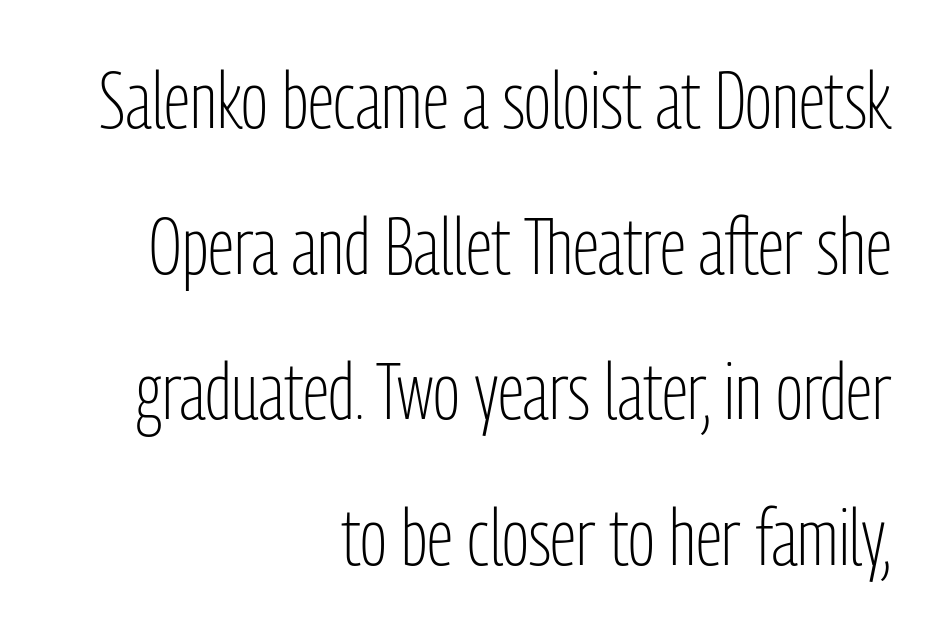
Q: Is the text bold? A: No.
Q: Is the text italic (slanted)? A: No, it is upright.
Q: Is the typeface a serif or a sans-serif typeface? A: Sans-serif.
Q: Is the text underlined? A: No.
Q: How is the paragraph aligned? A: Right-aligned.
Q: Is the spacing between letters normal or unusually wide? A: Normal.
Q: Width (condensed, normal, or wide)? A: Condensed.
Q: Stroke contrast? A: Low.
Q: x-height? A: Medium.
Q: Monospaced? A: No.
